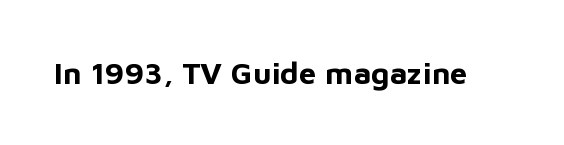
You could call the tracking neutral — neither tight nor loose. Stroke terminals: plain, sans-serif. The passage shown is typed in a proportional face where columns would drift. Italic: no, the glyphs are upright roman. Heft: maximum for text — a bold.
